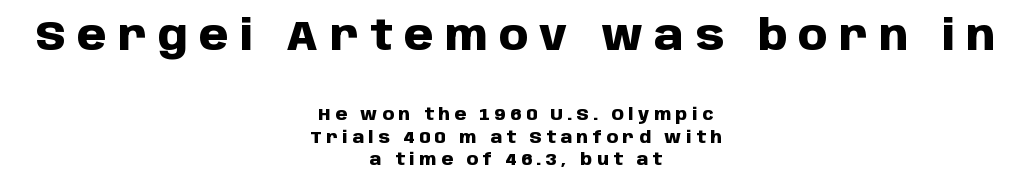
These lines are composed in type without serifs. You get the large type first, then a drop to smaller type. In terms of weight, the rendering is a true, heavy bold. Think of a printed novel: that variable character pitch is what you see here. Whoever set this chose a conventional vertical rhythm.
